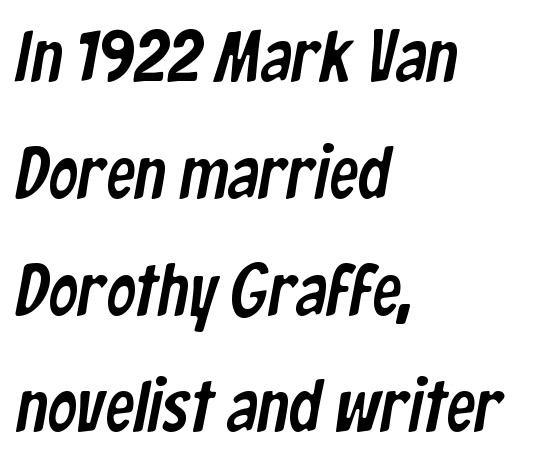
Q: Is the typeface a serif or a sans-serif typeface? A: Sans-serif.
Q: Is the text underlined? A: No.
Q: How is the paragraph aligned? A: Left-aligned.
Q: Is the spacing between letters normal or unusually wide? A: Normal.
Q: Is the spacing between lines tight, normal or loose? A: Normal.
Q: Width (condensed, normal, or wide)? A: Condensed.
Q: Stroke contrast? A: Low.
Q: x-height? A: Medium.
Q: Monospaced? A: No.
